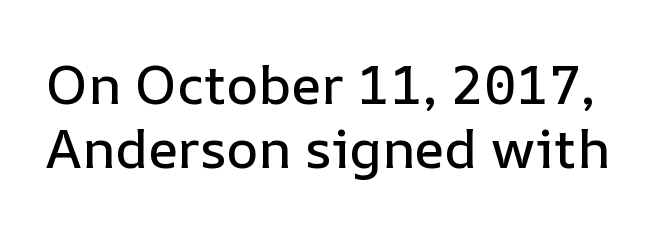
Q: Is the text italic (slanted)? A: No, it is upright.
Q: Is the text underlined? A: No.
Q: Is the spacing between letters normal or unusually wide? A: Normal.
Q: Width (condensed, normal, or wide)? A: Normal.
Q: Stroke contrast? A: Low.
Q: x-height? A: Medium.
Q: Monospaced? A: No.
